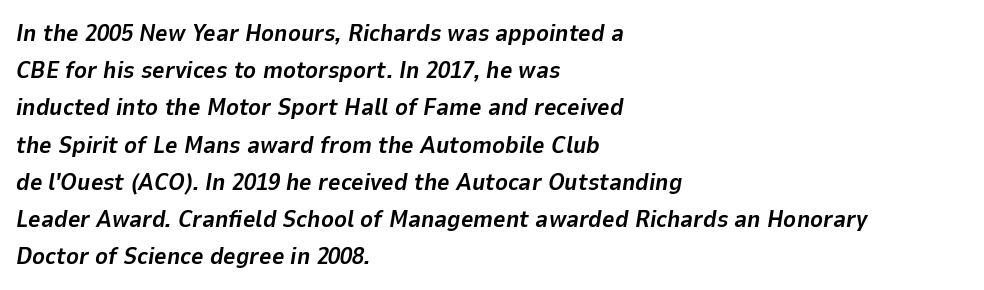
The rendering keeps characters at their native spacing. Baseline-to-baseline distance is the conventional proportion of letter height. Students, this is bold: see how much ink each stroke carries. The lines in this sample share a left origin and differ only in where they stop. The font's italic variant was chosen for this text.
